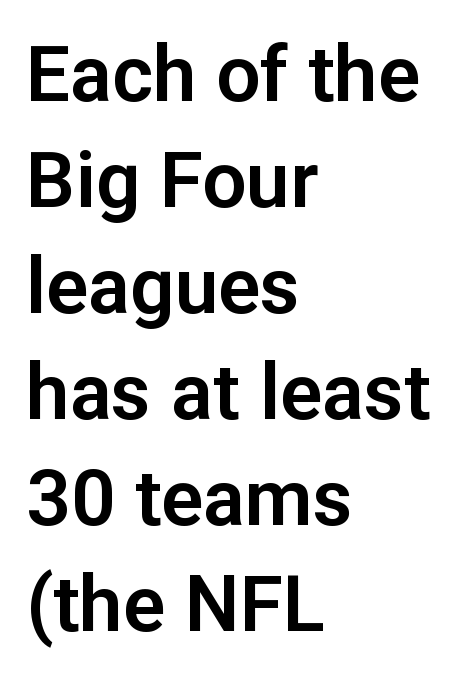
Does the copy run flush right? No — it runs flush left. Spacing verdict: proportional, widths tailored to each character. The foot of each line stays bare and open. Honestly, the letter spacing is just normal — you wouldn't notice it. Does the leading feel generous? No, just average. The typography opts for an upright posture over an oblique one.
